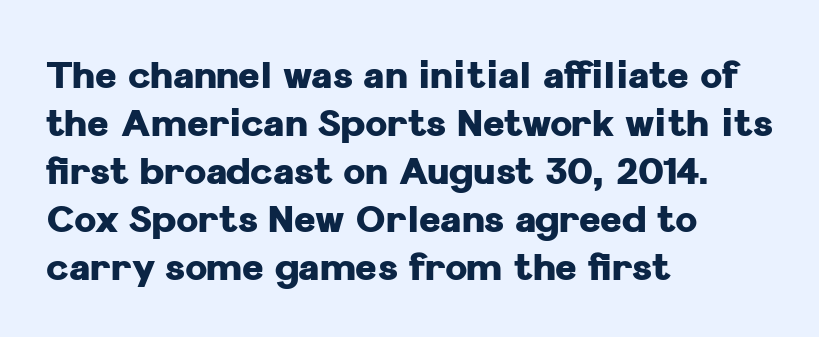
Words appear dense and cohesive because spacing is normal. Posture: vertical. Examine the stroke ends and you'll find no serifs. Quick note: interline space is typical. The face used here has the dense, thick strokes of a bold.
